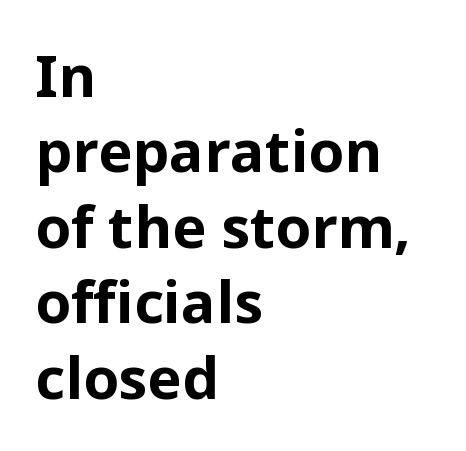
{"serif": "no", "italic": "no", "bold": "yes", "weight": "bold", "width": "normal", "stroke_contrast": "low", "x_height": "medium", "monospaced": "no", "underline": "no", "align": "left", "line_spacing": "normal", "line_spacing_ratio": 1.3, "letter_spacing": "normal", "letter_spacing_em": 0.0, "glyph_px": 58}
